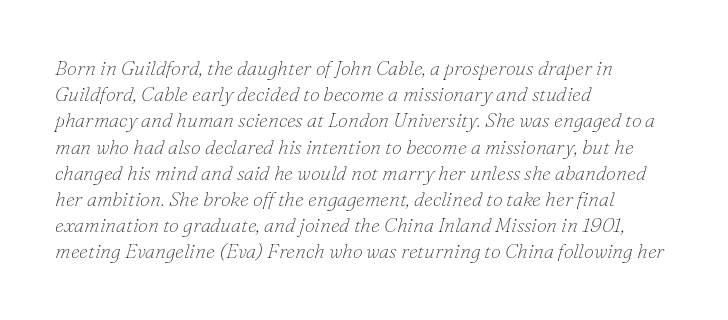
Summary of vertical rhythm: regular, with standard interline spacing. The gap between lines stays unmarked. The lines in this sample share a left origin and differ only in where they stop. A typesetter would call this zero additional tracking. No letter is thick-stroked: the sample isn't bold.
